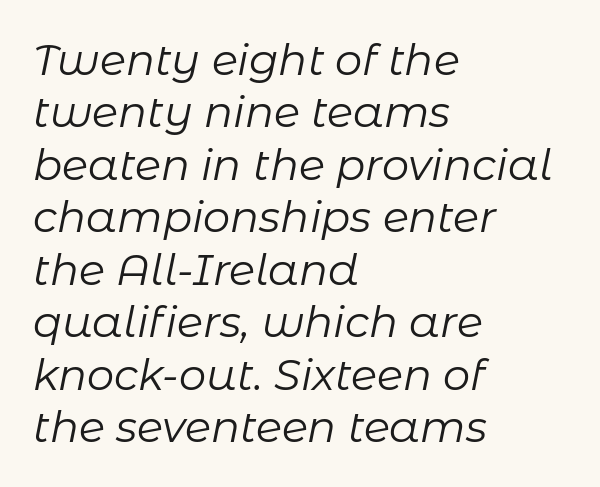
{"italic": "yes", "lean": "right", "slant_degrees": 11, "bold": "no", "weight": "regular", "width": "normal", "stroke_contrast": "low", "x_height": "medium", "monospaced": "no", "underline": "no", "align": "left", "line_spacing_ratio": 1.22, "letter_spacing": "normal", "letter_spacing_em": 0.0, "glyph_px": 43}
